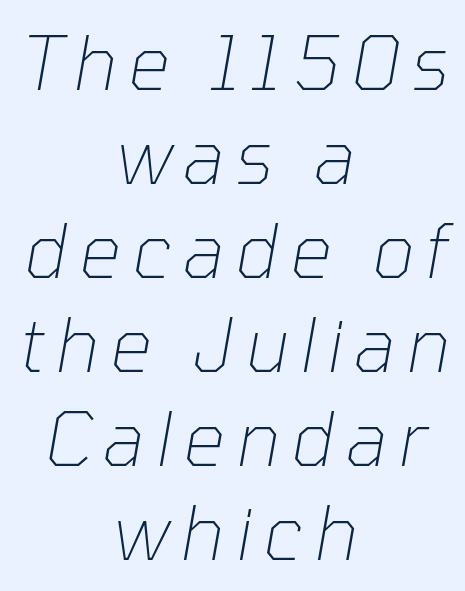
Q: Is the text bold? A: No.
Q: Is the text italic (slanted)? A: Yes, it leans right by about 10 degrees.
Q: Is the text underlined? A: No.
Q: How is the paragraph aligned? A: Centered.
Q: Is the spacing between lines tight, normal or loose? A: Normal.
Q: Width (condensed, normal, or wide)? A: Normal.
Q: Stroke contrast? A: Low.
Q: x-height? A: Medium.
Q: Monospaced? A: No.
